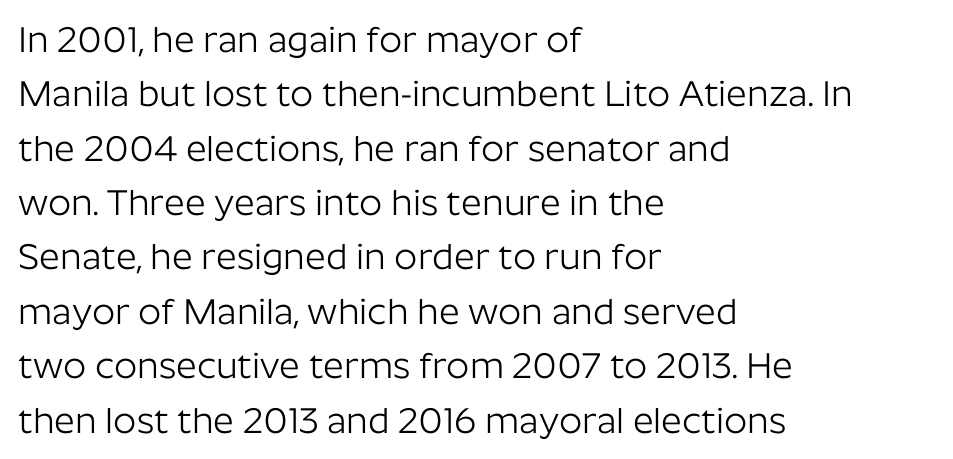
The image shows 36 px light sans-serif type, upright; set left-aligned, normal line spacing (1.51x), normal letter spacing, not underlined; low stroke contrast and a medium x-height.
